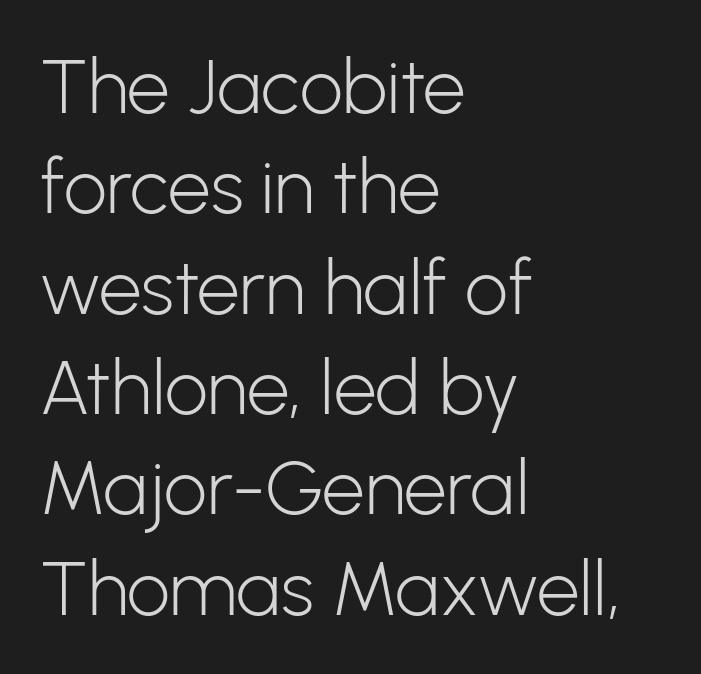
This sample uses a sans-serif face. Reading down the column, the eye jumps a familiar distance to each next line. Characters follow at the spacing the type designer built in. Weight: in the light-to-regular range. Descenders are the only things crossing below the line.
